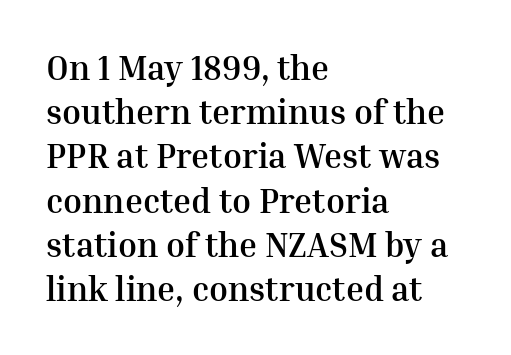
Q: Is the text bold? A: Yes.
Q: Is the text italic (slanted)? A: No, it is upright.
Q: Is the typeface a serif or a sans-serif typeface? A: Serif.
Q: Is the text underlined? A: No.
Q: How is the paragraph aligned? A: Left-aligned.
Q: Is the spacing between letters normal or unusually wide? A: Normal.
Q: Is the spacing between lines tight, normal or loose? A: Normal.
Q: Width (condensed, normal, or wide)? A: Normal.
Q: Stroke contrast? A: Medium.
Q: x-height? A: Medium.
Q: Monospaced? A: No.
